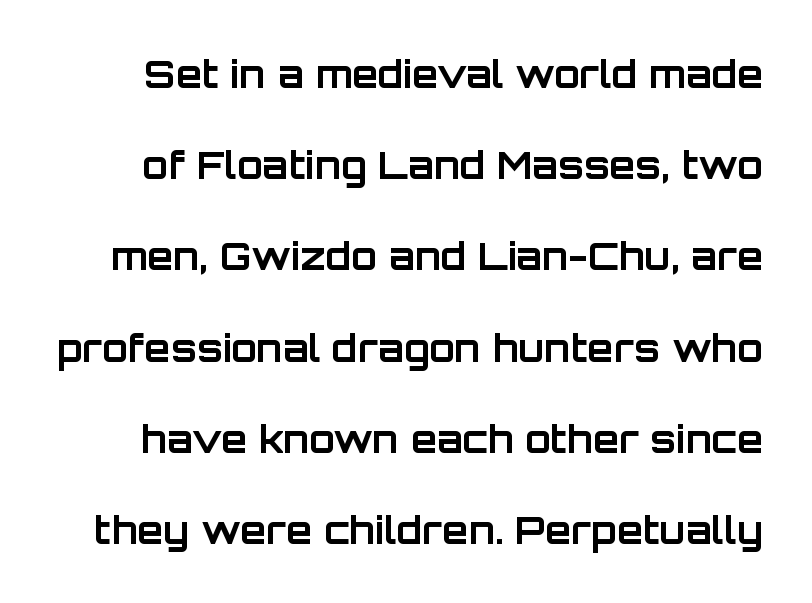
Check the space under the baseline: it is left empty. Rendered with straight, roman letterforms. Short note: letters normally spaced. Note the varied advance widths — an 'i' is clearly narrower than an 'm'. This sample trades compactness for vertical openness between lines.
